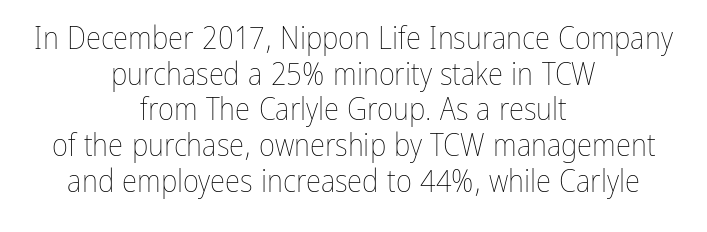
The image shows 31 px thin, condensed type, upright; set centered, tight line spacing (1.15x), normal letter spacing, not underlined; low stroke contrast and a medium x-height.
